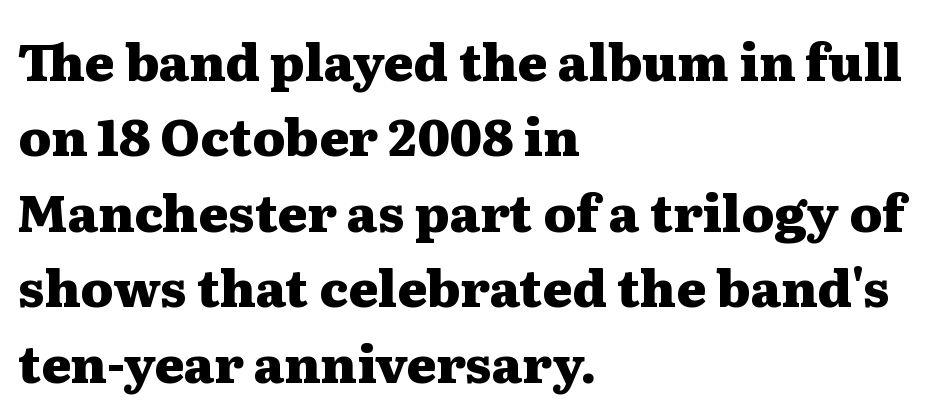
The image shows 51 px heavy, wide serif type, upright; set left-aligned, normal line spacing (1.48x), normal letter spacing, not underlined; medium stroke contrast and a medium x-height.
